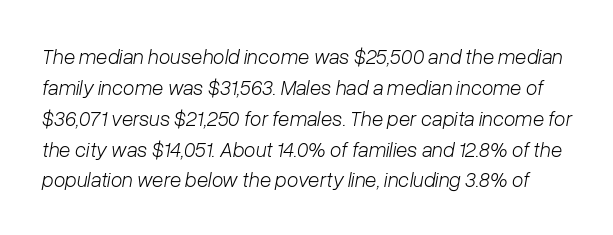
Q: Is the text bold? A: No.
Q: Is the text italic (slanted)? A: Yes, it leans right by about 10 degrees.
Q: Is the text underlined? A: No.
Q: Is the spacing between letters normal or unusually wide? A: Normal.
Q: Is the spacing between lines tight, normal or loose? A: Normal.
